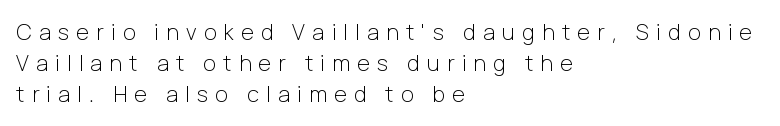
The image shows 22 px text type, upright; set left-aligned, normal line spacing (1.42x), unusually wide letter spacing (+0.33 em), not underlined.
